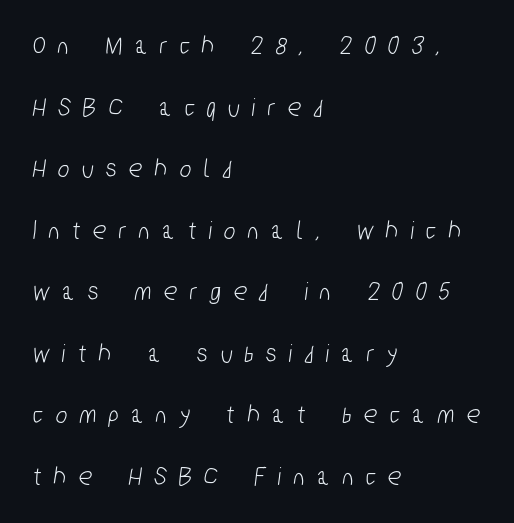
{"underline": "no", "align": "left", "line_spacing": "loose", "line_spacing_ratio": 2.28, "letter_spacing": "wide", "letter_spacing_em": 0.48, "glyph_px": 27}
